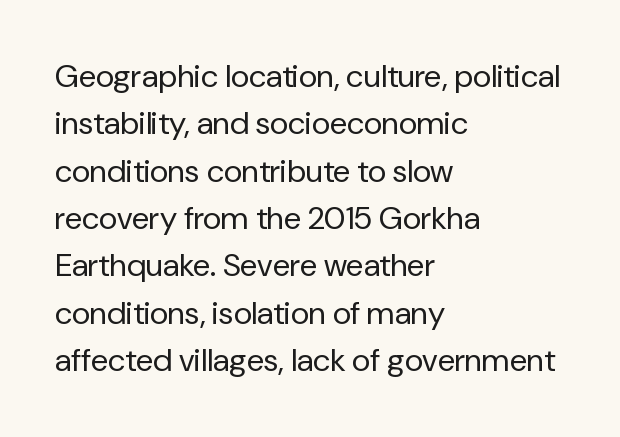
{"serif": "no", "italic": "no", "bold": "no", "weight": "regular", "width": "normal", "stroke_contrast": "low", "x_height": "medium", "monospaced": "no", "underline": "no", "align": "left", "line_spacing": "normal", "line_spacing_ratio": 1.48, "letter_spacing": "normal", "letter_spacing_em": 0.0, "glyph_px": 32}
